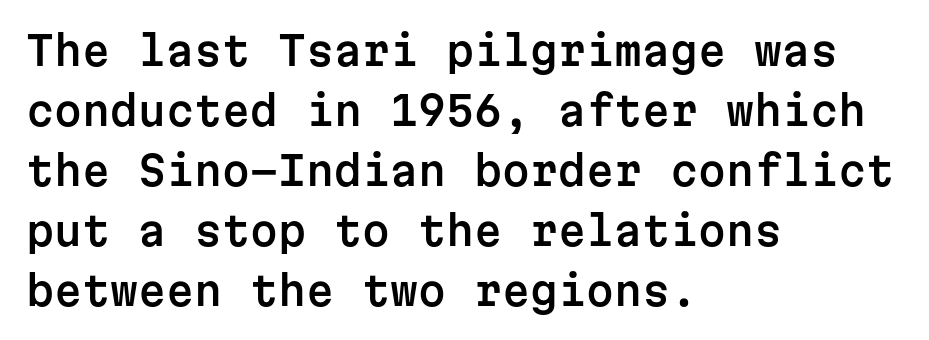
The image shows 40 px sans-serif type, upright, monospaced; set left-aligned, normal line spacing (1.5x), normal letter spacing, not underlined; low stroke contrast and a medium x-height.
